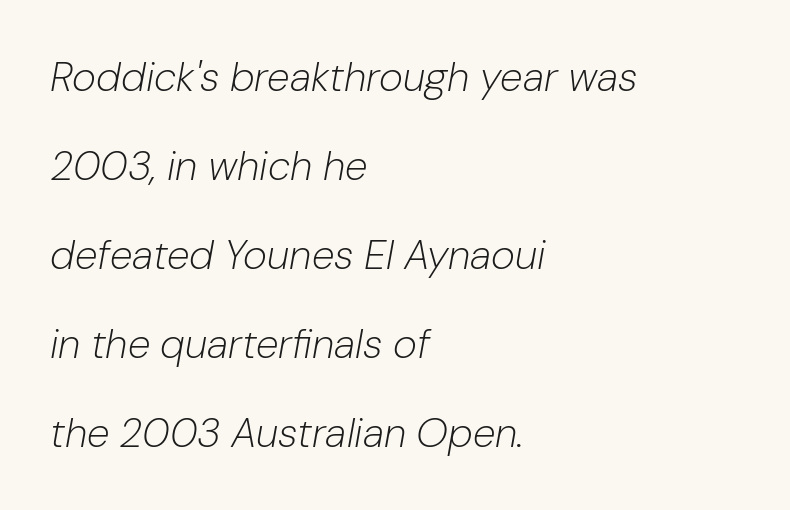
Q: Is the text bold? A: No.
Q: Is the text italic (slanted)? A: Yes, it leans right by about 10 degrees.
Q: Is the text underlined? A: No.
Q: How is the paragraph aligned? A: Left-aligned.
Q: Is the spacing between letters normal or unusually wide? A: Normal.
Q: Is the spacing between lines tight, normal or loose? A: Loose.
Q: Width (condensed, normal, or wide)? A: Normal.
Q: Stroke contrast? A: Low.
Q: x-height? A: Medium.
Q: Monospaced? A: No.
